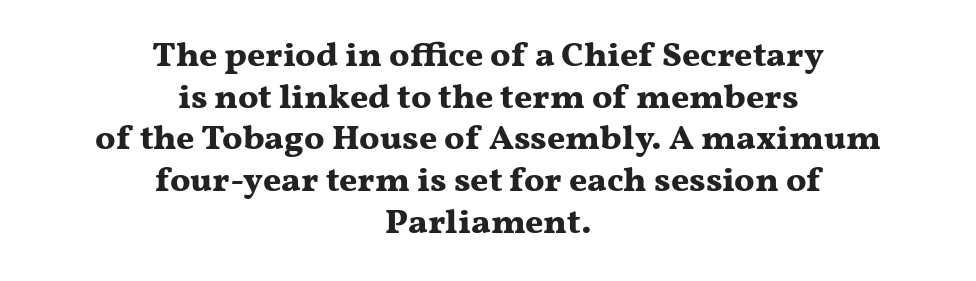
The image shows 35 px bold, wide serif type, upright; set centered, line spacing 1.19x, normal letter spacing, not underlined; medium stroke contrast and a medium x-height.
